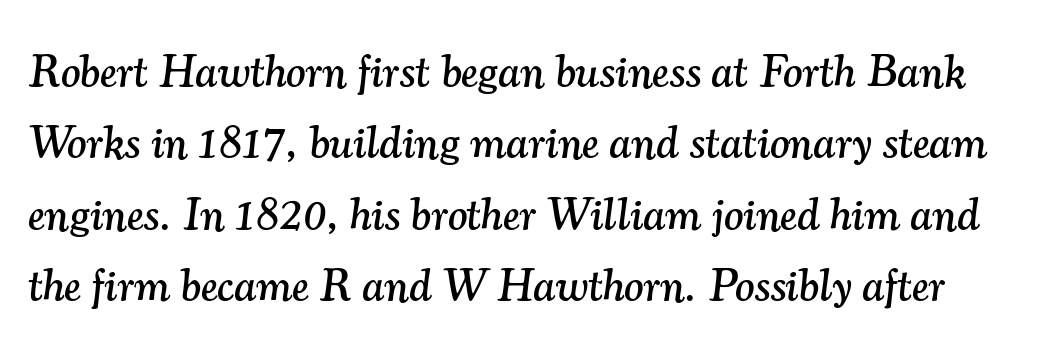
Q: Is the text italic (slanted)? A: Yes, it leans right by about 7 degrees.
Q: Is the typeface a serif or a sans-serif typeface? A: Serif.
Q: Is the text underlined? A: No.
Q: Is the spacing between letters normal or unusually wide? A: Normal.
Q: Is the spacing between lines tight, normal or loose? A: Normal.
Q: Width (condensed, normal, or wide)? A: Normal.
Q: Stroke contrast? A: Medium.
Q: x-height? A: Small.
Q: Monospaced? A: No.
